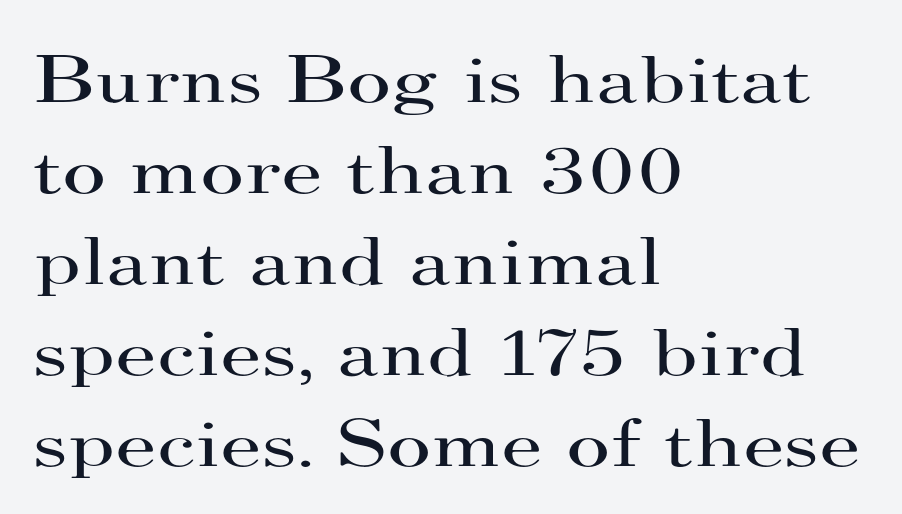
Q: Is the text bold? A: No.
Q: Is the text italic (slanted)? A: No, it is upright.
Q: Is the typeface a serif or a sans-serif typeface? A: Serif.
Q: Is the text underlined? A: No.
Q: How is the paragraph aligned? A: Left-aligned.
Q: Is the spacing between letters normal or unusually wide? A: Normal.
Q: Is the spacing between lines tight, normal or loose? A: Normal.
Q: Width (condensed, normal, or wide)? A: Wide.
Q: Stroke contrast? A: High.
Q: x-height? A: Small.
Q: Monospaced? A: No.
